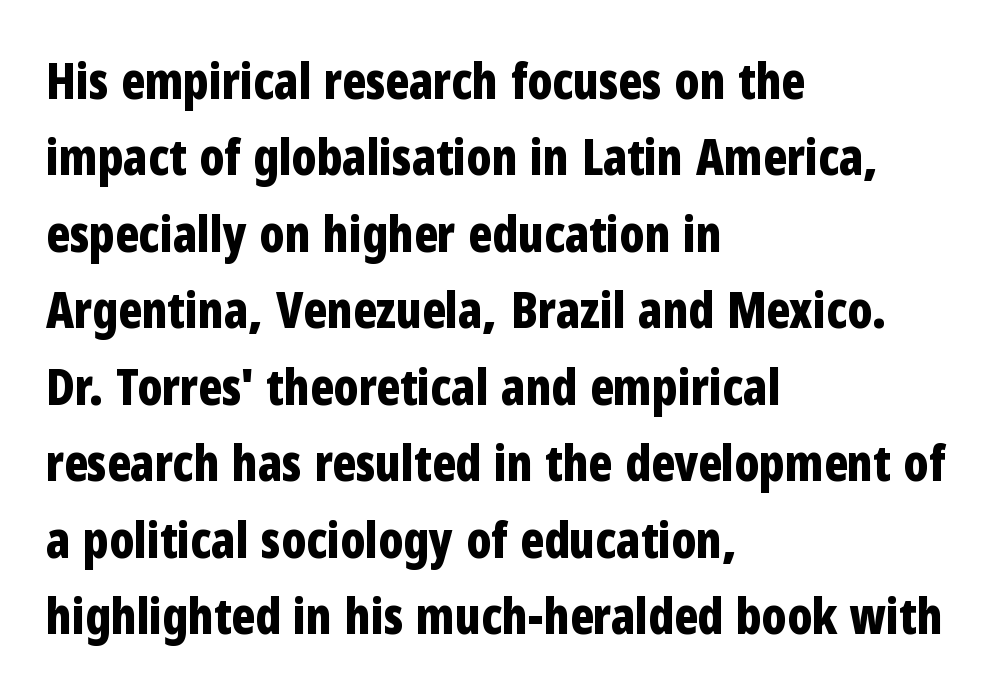
{"serif": "no", "italic": "no", "bold": "yes", "weight": "bold", "width": "condensed", "stroke_contrast": "low", "x_height": "medium", "monospaced": "no", "underline": "no", "align": "left", "line_spacing": "normal", "line_spacing_ratio": 1.56, "letter_spacing": "normal", "letter_spacing_em": 0.0, "glyph_px": 49}
